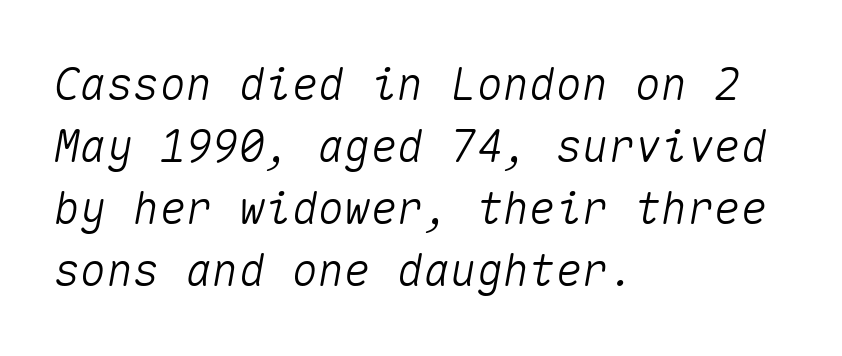
Does extra space separate the letters? No, they use regular spacing. One-word summary of the alignment: left. The face used here is monospaced, like something from a code editor. This rendering features lettering with no underline. A normal amount of white space separates one row of letters from the next. There's an unmistakable incline to the writing here.
